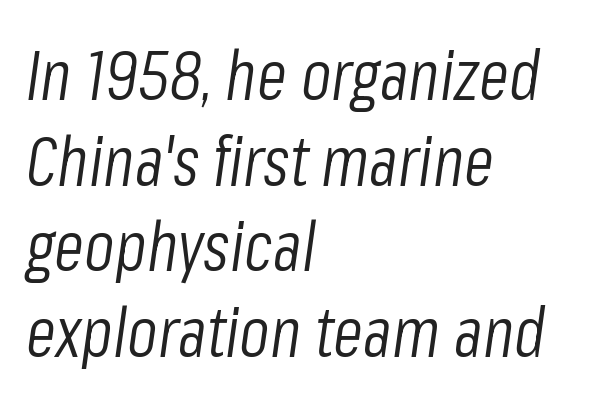
{"italic": "yes", "lean": "right", "slant_degrees": 8, "bold": "no", "weight": "light", "width": "condensed", "stroke_contrast": "low", "x_height": "medium", "monospaced": "no", "underline": "no", "align": "left", "line_spacing_ratio": 1.24, "letter_spacing": "normal", "letter_spacing_em": 0.0, "glyph_px": 69}
